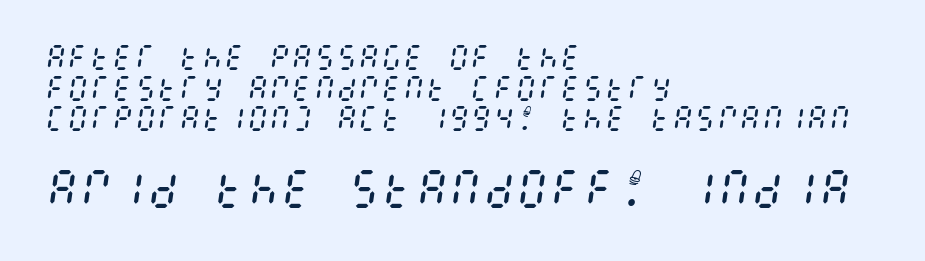
Short note: letters normally spaced. The letterforms sit at book weight or below. A student would call this left alignment; a typographer would say flush left, rag right. Decoration check: the copy has no underline.
